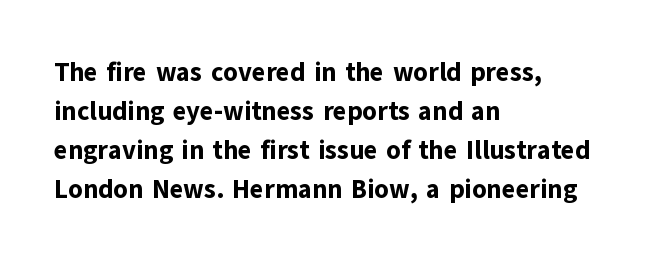
{"italic": "no", "bold": "yes", "underline": "no", "align": "left", "line_spacing": "normal", "line_spacing_ratio": 1.5, "letter_spacing": "normal", "letter_spacing_em": 0.0, "glyph_px": 26}
